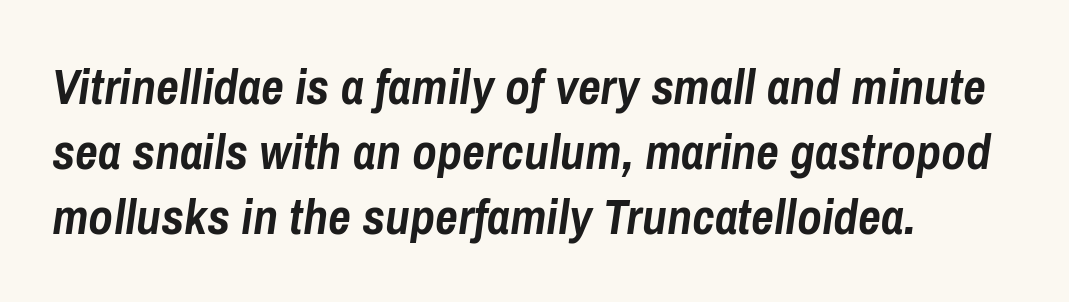
The image shows 50 px semibold, condensed type, italic (leaning right); set left-aligned, normal line spacing (1.3x), normal letter spacing, not underlined; low stroke contrast and a medium x-height.
